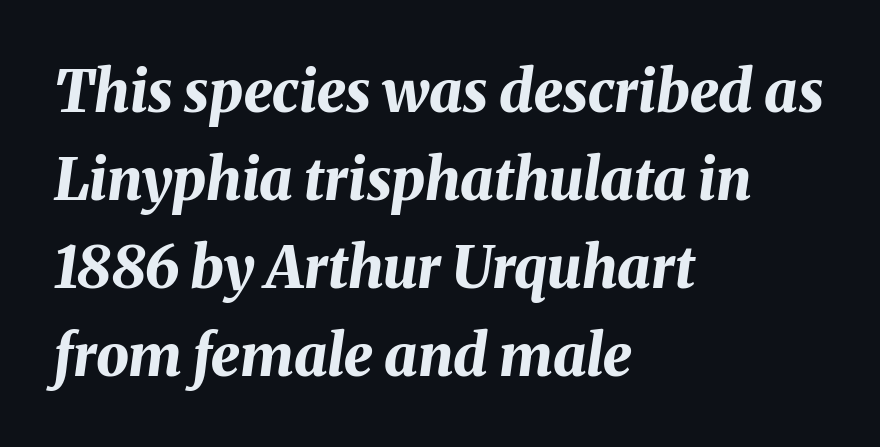
This rendering leaves character spacing at its baseline value. Unmarked baselines from the first word to the last. The passage shown leans; its letterforms are oblique. Vertically, the passage feels balanced, rows spaced as you'd expect.
